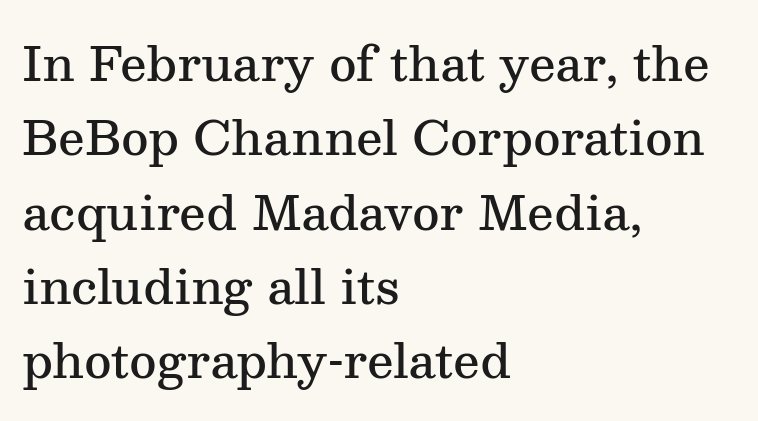
Default kerning and tracking; the words read as compact shapes. Moderately thickened strokes mark this as semibold type. Quick note: underline off. Each letter keeps its own natural width here, so spacing adapts to shape. A typesetter would mark this as roman, not italic.
